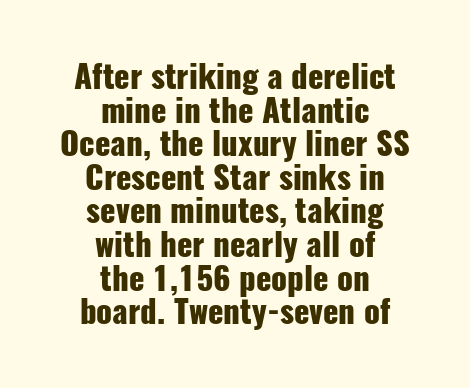
Rows of type sit shoulder to shoulder in the vertical direction. You could not count columns in this text — the font is proportionally spaced. Classification — sans serif. These lines keep a tight, regular rhythm from letter to letter. Descenders hang freely into open space.
